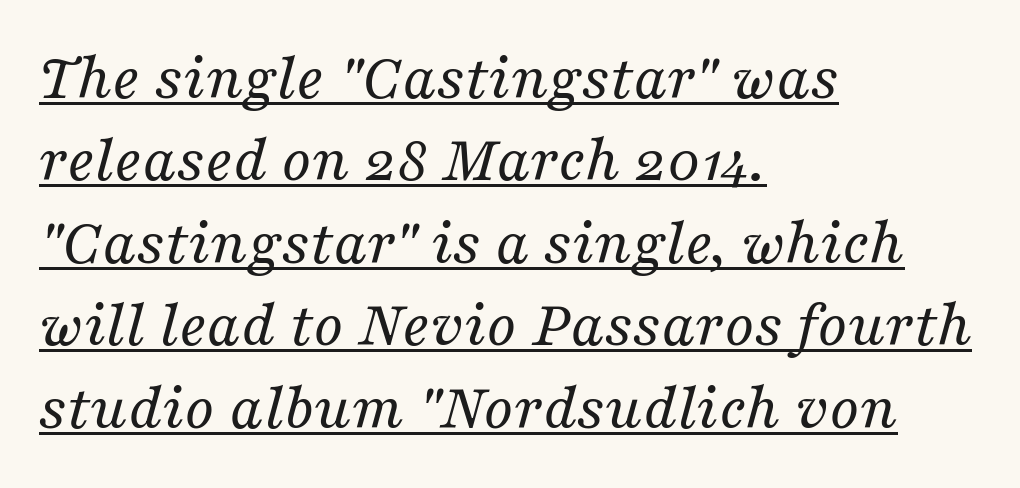
The image shows 66 px regular-weight serif type, italic (leaning right); set left-aligned, normal line spacing (1.25x), normal letter spacing, underlined; medium stroke contrast and a medium x-height.
